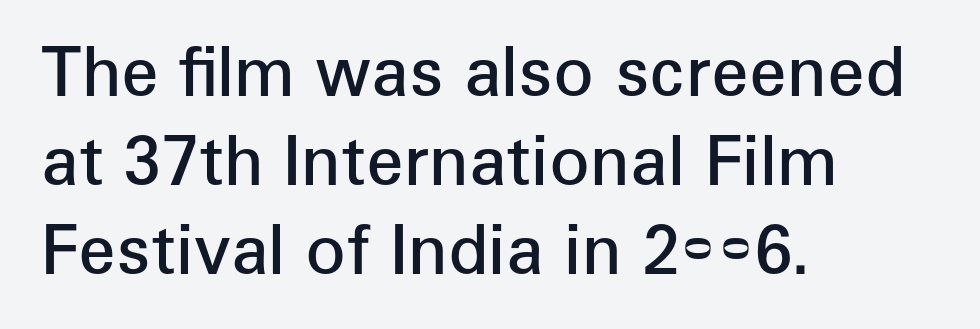
{"serif": "no", "italic": "no", "bold": "semi", "weight": "semibold", "width": "normal", "stroke_contrast": "low", "x_height": "medium", "monospaced": "no", "underline": "no", "align": "left", "line_spacing": "normal", "line_spacing_ratio": 1.33, "letter_spacing": "normal", "letter_spacing_em": 0.0, "glyph_px": 67}
